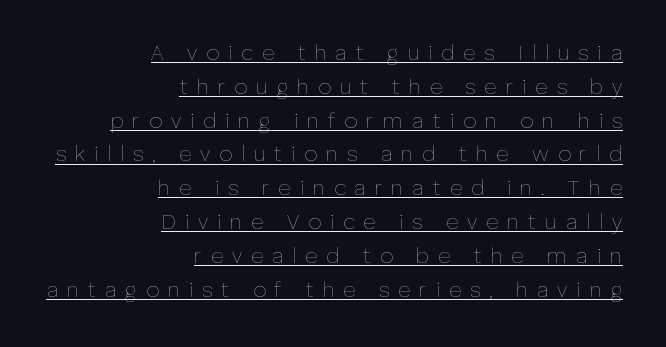
Q: Is the text bold? A: No.
Q: Is the text italic (slanted)? A: No, it is upright.
Q: Is the text underlined? A: Yes.
Q: How is the paragraph aligned? A: Right-aligned.
Q: Is the spacing between letters normal or unusually wide? A: Unusually wide.
Q: Is the spacing between lines tight, normal or loose? A: Normal.
